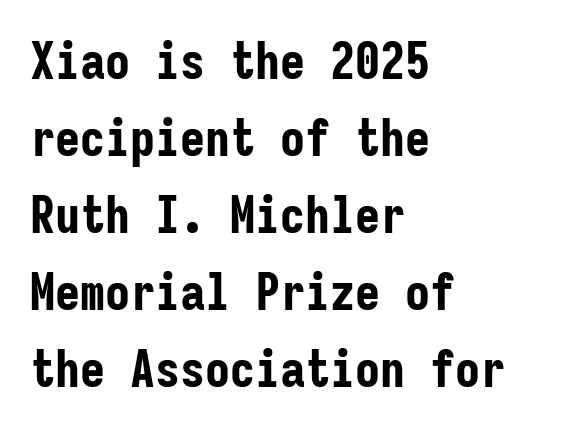
This rendering leaves character spacing at its baseline value. Serif or sans? Sans — the stroke terminals are bare. Layout note: lines flush left. Pretty heavy lettering here — definitely bold.
